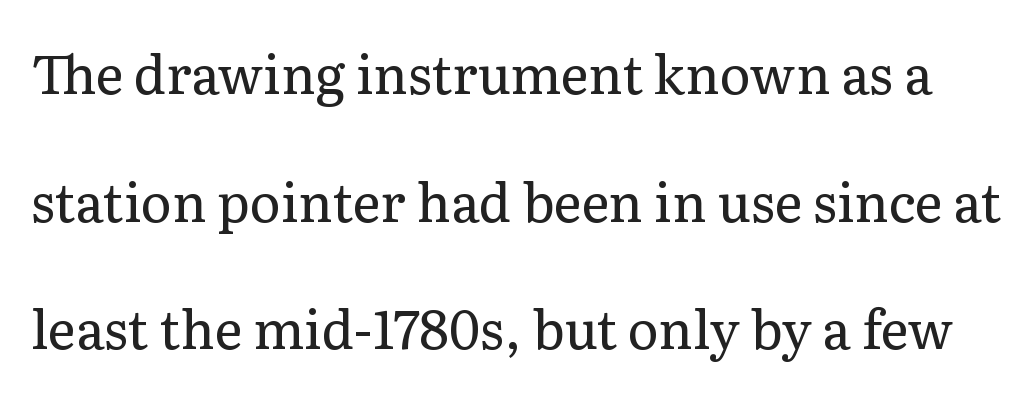
Q: Is the text bold? A: No.
Q: Is the text italic (slanted)? A: No, it is upright.
Q: Is the typeface a serif or a sans-serif typeface? A: Serif.
Q: Is the text underlined? A: No.
Q: Is the spacing between letters normal or unusually wide? A: Normal.
Q: Is the spacing between lines tight, normal or loose? A: Loose.
Q: Width (condensed, normal, or wide)? A: Normal.
Q: Stroke contrast? A: Low.
Q: x-height? A: Medium.
Q: Monospaced? A: No.
